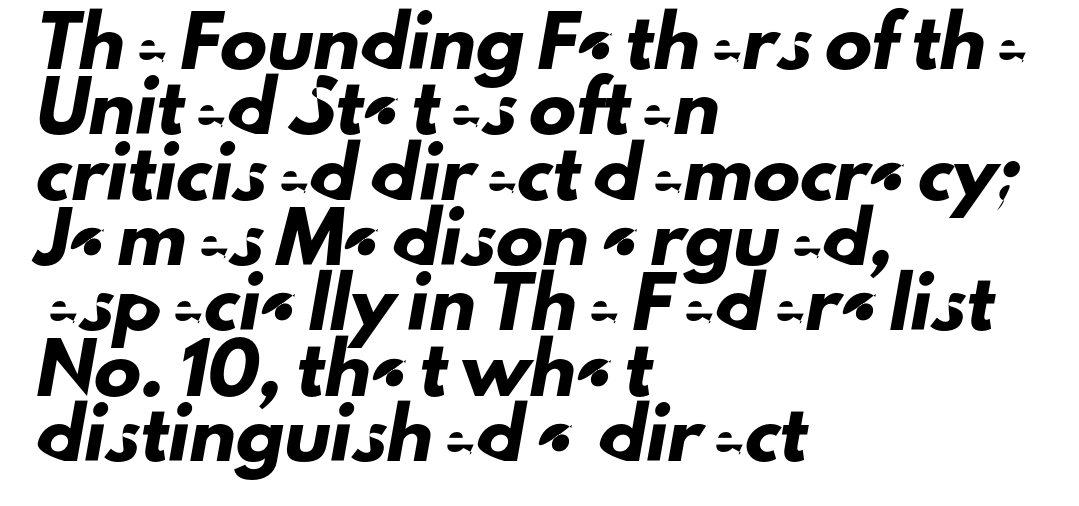
The space directly below the letters is spotless. Each letter's strokes conclude bluntly, with no projecting serifs. A typesetter would call this proportional, since set widths differ per character. The lines in this sample share a left origin and differ only in where they stop.
